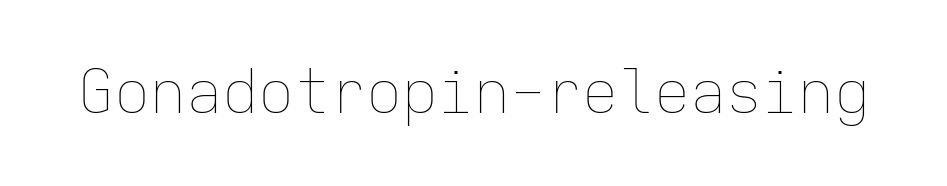
The image shows 60 px thin type, upright, monospaced; set normal letter spacing, not underlined; low stroke contrast and a medium x-height.
